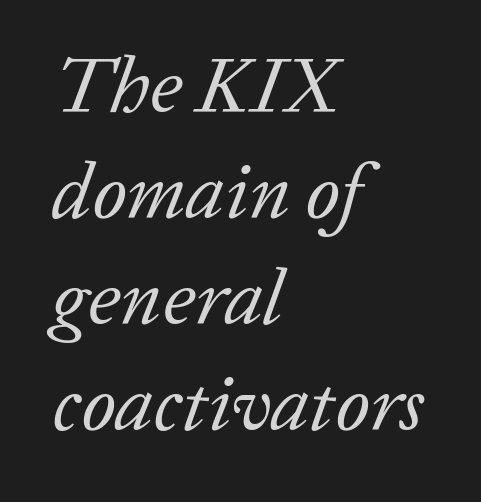
The image shows 79 px regular-weight serif type, italic (leaning right); set left-aligned, normal line spacing (1.34x), normal letter spacing, not underlined; low stroke contrast and a medium x-height.
